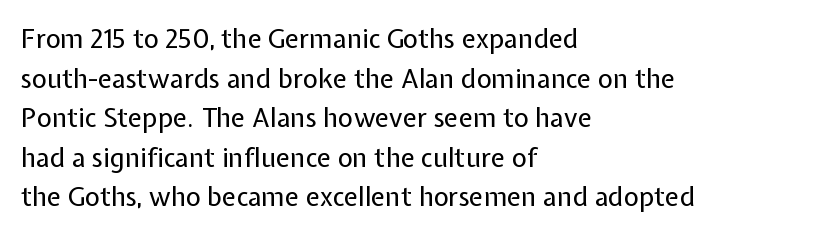
The block of text has a typical density, with ordinary space between rows. The line texture is even and compact thanks to regular tracking. Nothing heavy about these letters — not bold at all. Which margin do the lines hug? The left one — the right edge is uneven.
